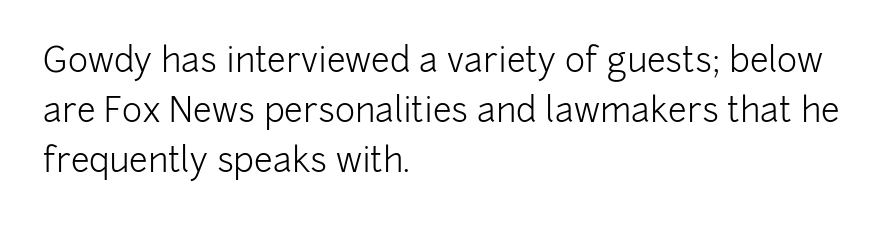
{"serif": "no", "italic": "no", "bold": "no", "weight": "light", "width": "normal", "stroke_contrast": "low", "x_height": "medium", "monospaced": "no", "underline": "no", "align": "left", "line_spacing": "normal", "line_spacing_ratio": 1.47, "letter_spacing": "normal", "letter_spacing_em": 0.0, "glyph_px": 34}
